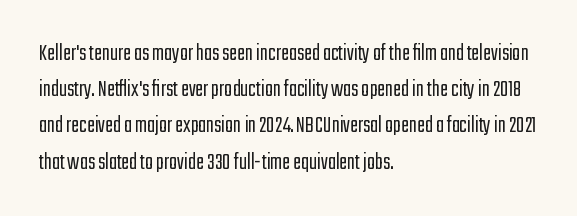
{"italic": "no", "bold": "no", "underline": "no", "align": "left", "line_spacing": "normal", "line_spacing_ratio": 1.51, "letter_spacing": "normal", "letter_spacing_em": 0.0, "glyph_px": 24}
